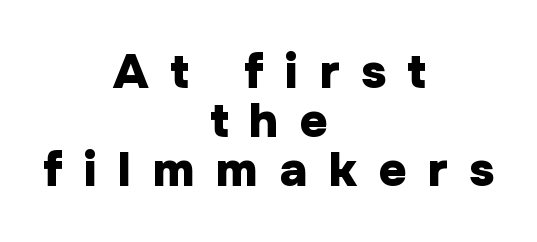
Underlining? Definitely not there. Letterform terminals end flat and unadorned throughout the passage. As a designer I'd log this as weight 700, bold. There is plenty of visible air inserted between adjacent glyphs. The rendering positions every line midway between the sides.
